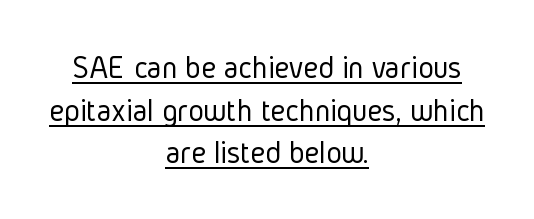
The rendering positions every line midway between the sides. Note the varied advance widths — an 'i' is clearly narrower than an 'm'. The characters are drawn with everyday or finer stroke widths. Is there much room between lines? A standard amount, neither cramped nor airy. What stands out about the letter spacing? Nothing — it is the standard amount. Upright lettering throughout.
